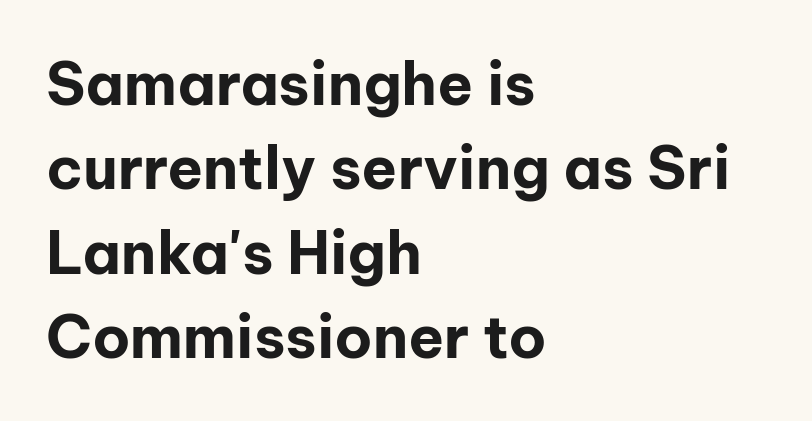
Q: Is the text bold? A: Yes.
Q: Is the text italic (slanted)? A: No, it is upright.
Q: Is the typeface a serif or a sans-serif typeface? A: Sans-serif.
Q: Is the text underlined? A: No.
Q: How is the paragraph aligned? A: Left-aligned.
Q: Is the spacing between letters normal or unusually wide? A: Normal.
Q: Is the spacing between lines tight, normal or loose? A: Normal.
Q: Width (condensed, normal, or wide)? A: Normal.
Q: Stroke contrast? A: Low.
Q: x-height? A: Medium.
Q: Monospaced? A: No.
